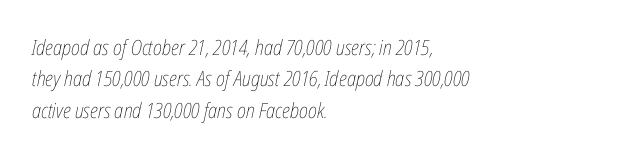
Q: Is the text bold? A: No.
Q: Is the text italic (slanted)? A: Yes, it leans right by about 12 degrees.
Q: Is the text underlined? A: No.
Q: How is the paragraph aligned? A: Left-aligned.
Q: Is the spacing between letters normal or unusually wide? A: Normal.
Q: Is the spacing between lines tight, normal or loose? A: Normal.
